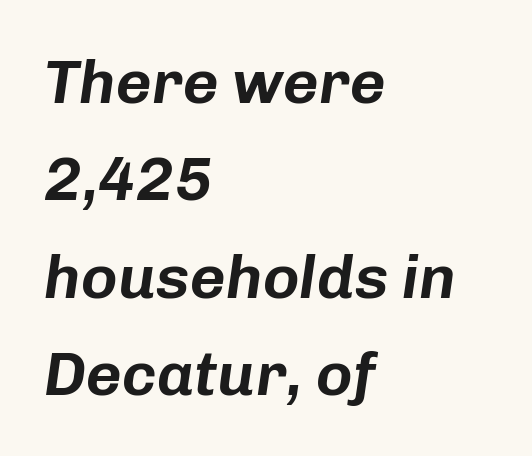
{"italic": "yes", "lean": "right", "slant_degrees": 8, "width": "normal", "stroke_contrast": "low", "x_height": "medium", "monospaced": "no", "underline": "no", "align": "left", "line_spacing": "normal", "line_spacing_ratio": 1.57, "letter_spacing": "normal", "letter_spacing_em": 0.0, "glyph_px": 62}
